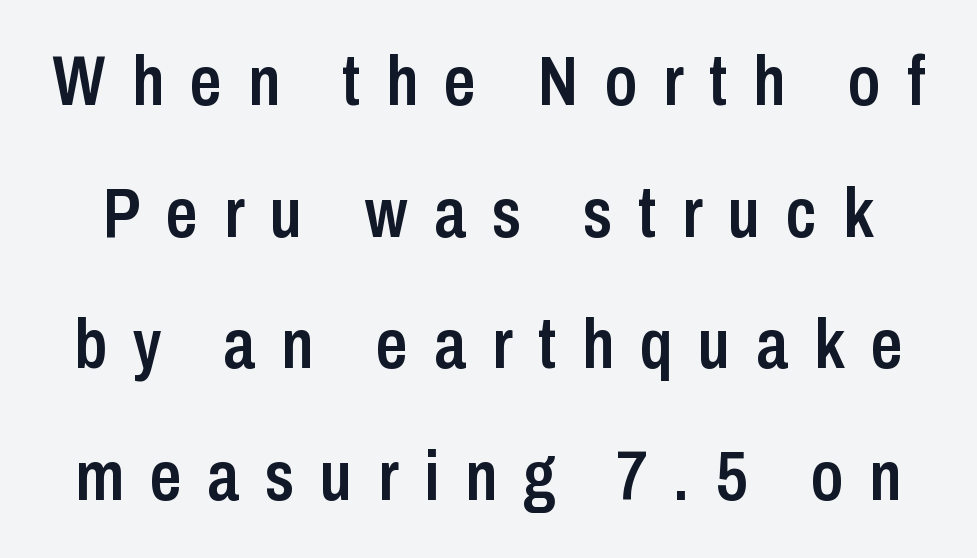
Q: Is the text bold? A: Semi-bold.
Q: Is the text italic (slanted)? A: No, it is upright.
Q: Is the typeface a serif or a sans-serif typeface? A: Sans-serif.
Q: Is the text underlined? A: No.
Q: Is the spacing between letters normal or unusually wide? A: Unusually wide.
Q: Width (condensed, normal, or wide)? A: Condensed.
Q: Stroke contrast? A: Low.
Q: x-height? A: Medium.
Q: Monospaced? A: No.
